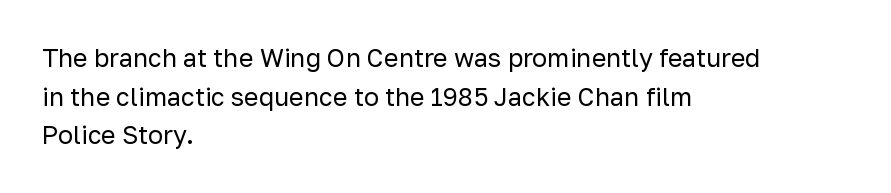
The image shows 25 px text type, upright; set left-aligned, normal line spacing (1.55x), normal letter spacing, not underlined.
